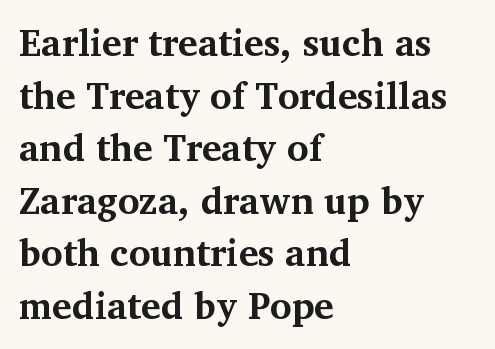
Vertically, the passage feels balanced, rows spaced as you'd expect. The passage shown is typeset with a serif family. Ordinary non-slanted type is in use. Look at the stroke-to-counter ratio: heavy, a bold. Proportional: the letters do not fall into vertical columns.
